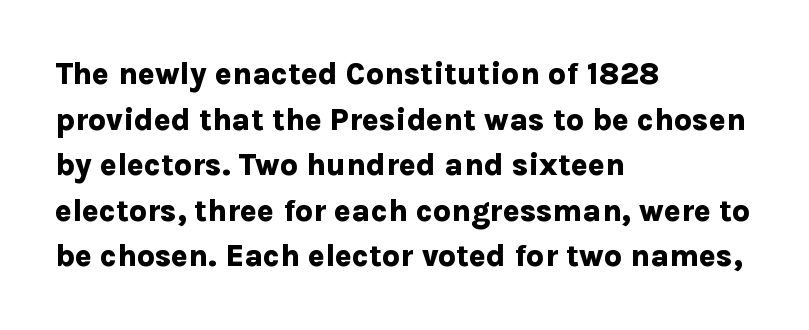
Q: Is the text bold? A: Yes.
Q: Is the text italic (slanted)? A: No, it is upright.
Q: Is the typeface a serif or a sans-serif typeface? A: Sans-serif.
Q: Is the text underlined? A: No.
Q: How is the paragraph aligned? A: Left-aligned.
Q: Is the spacing between letters normal or unusually wide? A: Normal.
Q: Is the spacing between lines tight, normal or loose? A: Normal.
Q: Width (condensed, normal, or wide)? A: Normal.
Q: Stroke contrast? A: Low.
Q: x-height? A: Medium.
Q: Monospaced? A: No.
